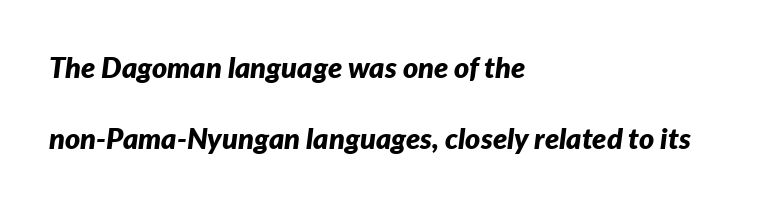
A typesetter would call this zero additional tracking. The face used here is proportionally spaced, like ordinary book or web type. These lines carry a lot of weight — the face is fully bold. Check the space under the baseline: it is left empty. Honestly, the rows look like they've been pulled way apart. Reading down the block, your eye returns to a fixed left position each line.
